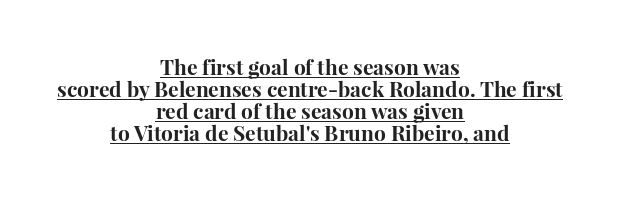
Leftover space on each line is divided equally before and after the words. The designer dialed line spacing down below the default. Style check: upright. You could call the tracking neutral — neither tight nor loose.
